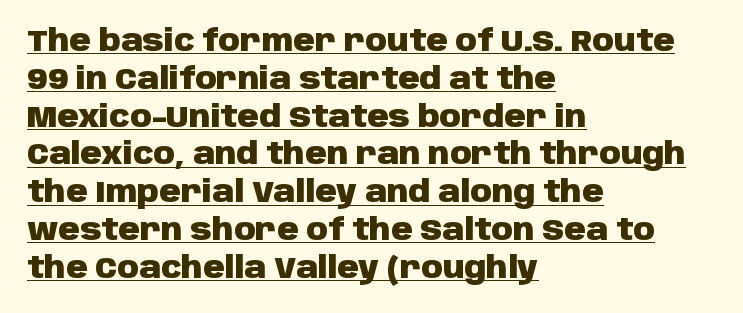
The image shows 30 px heavy sans-serif type, upright; set left-aligned, normal line spacing (1.26x), normal letter spacing, underlined; low stroke contrast and a large x-height.
